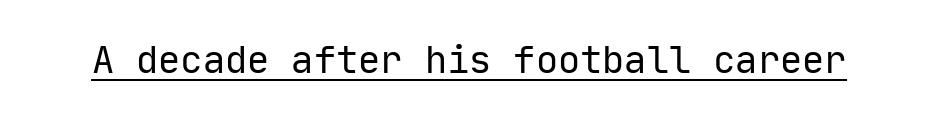
Note: no serifs on the glyphs. Weight: in the light-to-regular range. The gaps between neighbouring characters are ordinary and unremarkable. The sample's only ornament is a line tracing under the words.
